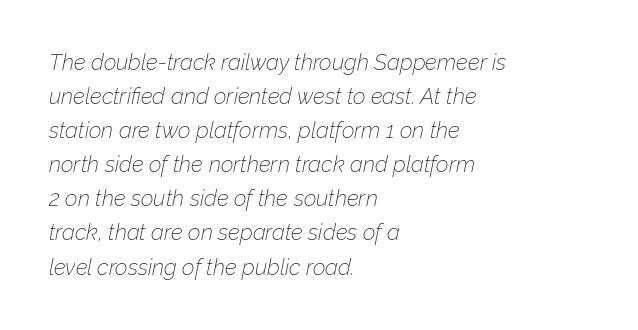
{"italic": "yes", "lean": "right", "slant_degrees": 12, "bold": "no", "underline": "no", "align": "left", "line_spacing": "normal", "line_spacing_ratio": 1.55, "letter_spacing": "normal", "letter_spacing_em": 0.0, "glyph_px": 22}
